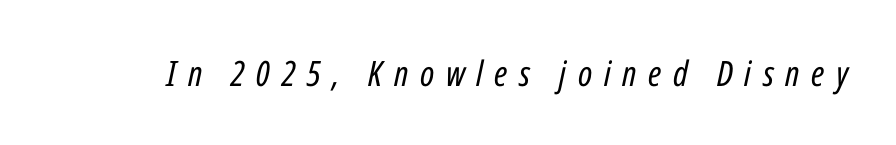
The weight tops out at a normal text grade. The passage shown is typed in a proportional face where columns would drift. Descender tails drop into unmarked territory. These lines have a slow, spaced-out rhythm from letter to letter.
